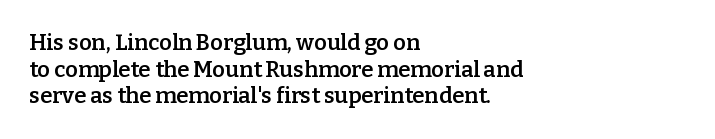
No word sits above an underline. The setting favours the left margin, as ordinary paragraphs usually do. This is the in-between weight designers call semibold or demi. This is the regular roman posture of the typeface. Observe the ordinary spacing: letters are neighbours, not strangers.
